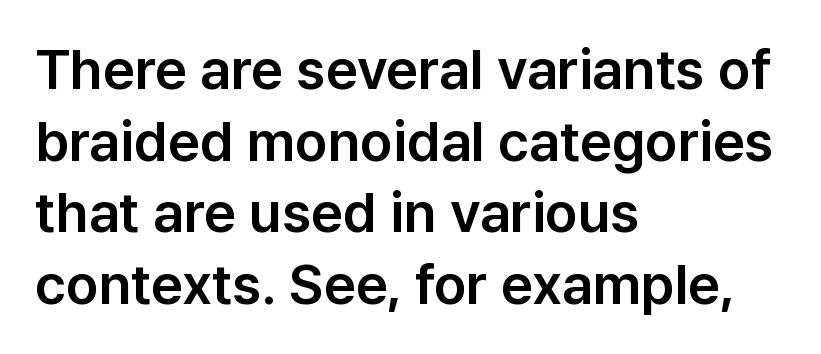
The image shows 56 px sans-serif type, upright; set left-aligned, normal line spacing (1.28x), normal letter spacing, not underlined; low stroke contrast and a medium x-height.
